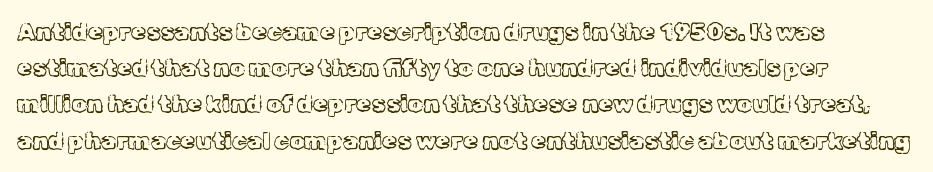
Q: Is the text bold? A: No.
Q: Is the text italic (slanted)? A: No, it is upright.
Q: Is the text underlined? A: No.
Q: How is the paragraph aligned? A: Left-aligned.
Q: Is the spacing between letters normal or unusually wide? A: Normal.
Q: Is the spacing between lines tight, normal or loose? A: Normal.
